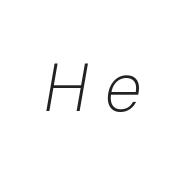
{"italic": "yes", "lean": "right", "slant_degrees": 10, "bold": "no", "weight": "light", "width": "normal", "stroke_contrast": "low", "x_height": "medium", "monospaced": "no", "underline": "no", "letter_spacing": "wide", "letter_spacing_em": 0.26, "glyph_px": 67}
